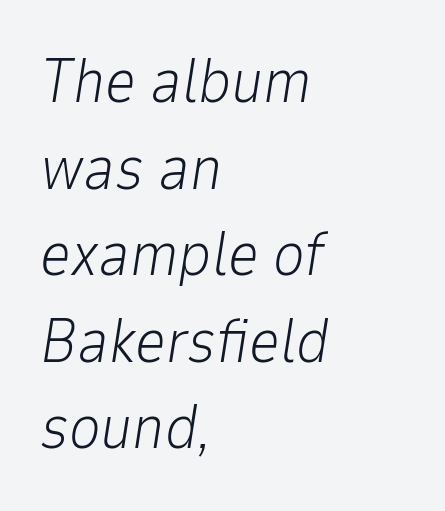
Q: Is the text bold? A: No.
Q: Is the text italic (slanted)? A: Yes, it leans right by about 9 degrees.
Q: Is the text underlined? A: No.
Q: How is the paragraph aligned? A: Left-aligned.
Q: Is the spacing between letters normal or unusually wide? A: Normal.
Q: Is the spacing between lines tight, normal or loose? A: Normal.
Q: Width (condensed, normal, or wide)? A: Normal.
Q: Stroke contrast? A: Low.
Q: x-height? A: Medium.
Q: Monospaced? A: No.
